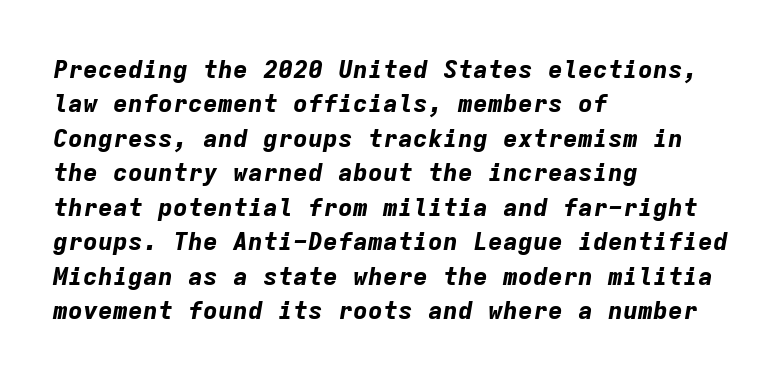
The image shows 25 px bold type, italic (leaning right); set left-aligned, normal line spacing (1.38x), normal letter spacing, not underlined.
